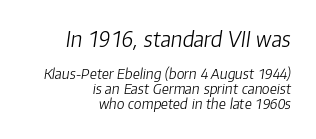
{"italic": "yes", "lean": "right", "slant_degrees": 8, "bold": "no", "underline": "no", "align": "right", "line_spacing": "tight", "line_spacing_ratio": 1.07, "letter_spacing": "normal", "letter_spacing_em": 0.0, "larger_block": "first", "size_ratio": 1.5, "glyph_px": 21}
